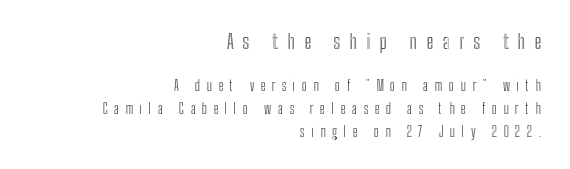
Q: Is the text italic (slanted)? A: No, it is upright.
Q: Is the text underlined? A: No.
Q: How is the paragraph aligned? A: Right-aligned.
Q: Is the spacing between letters normal or unusually wide? A: Unusually wide.
Q: Is the spacing between lines tight, normal or loose? A: Normal.
Q: Which block of text is set in a larger size, the first (top) or the second (bottom)? A: The first (top) one.
